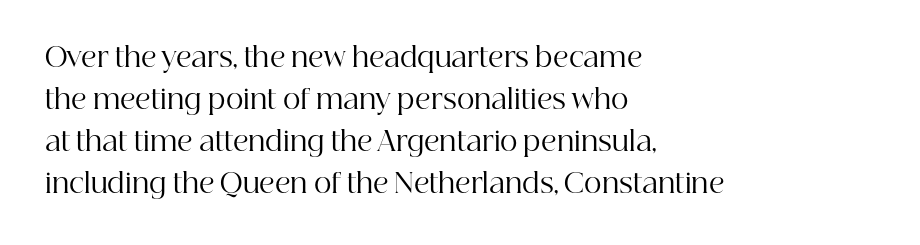
The image shows 27 px text type, upright; set left-aligned, normal line spacing (1.56x), normal letter spacing, not underlined.
